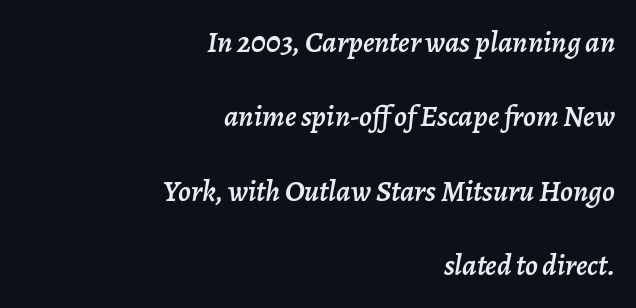
Students, observe: this is what heavily led, spacious text looks like. Nobody drew a line under any word here. Do the characters align in a grid? No, the font is proportional. A student would call this right alignment; a typographer would say flush right, rag left. Nothing unusual about the tracking: characters are spaced as the font intends. This is oblique type, the kind used for emphasis or titles.
